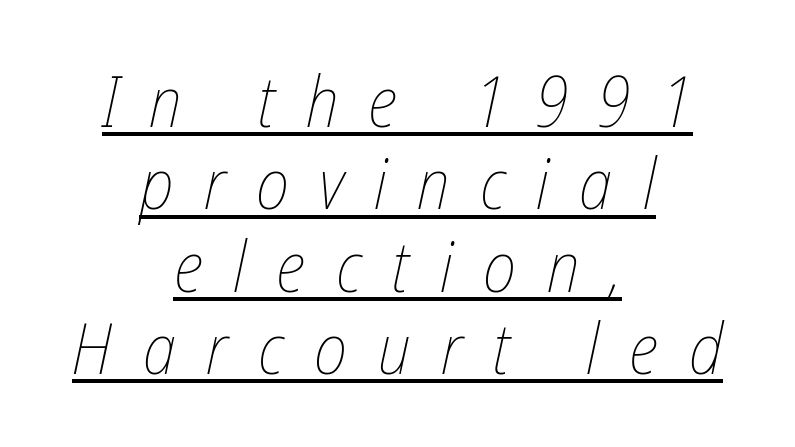
The image shows 71 px thin, condensed type, italic (leaning right); set centered, line spacing 1.16x, unusually wide letter spacing (+0.43 em), underlined; low stroke contrast and a medium x-height.
